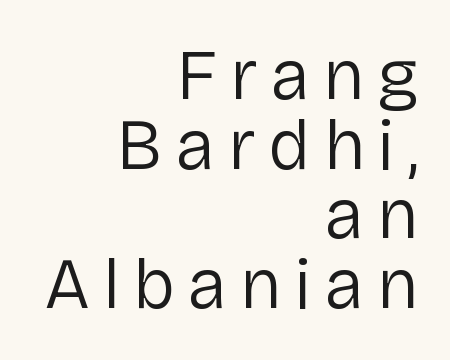
{"serif": "no", "italic": "no", "bold": "no", "weight": "regular", "width": "normal", "stroke_contrast": "low", "x_height": "medium", "monospaced": "no", "underline": "no", "align": "right", "line_spacing": "tight", "line_spacing_ratio": 0.98, "glyph_px": 71}
